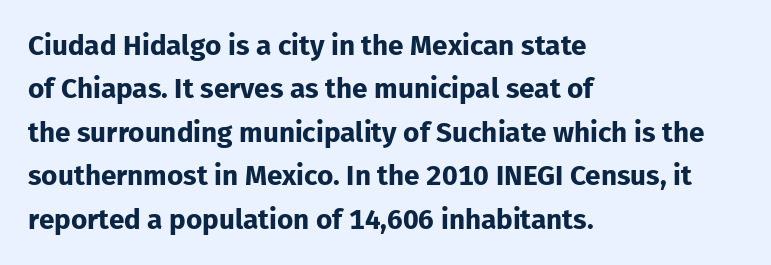
The image shows 28 px bold sans-serif type, upright; set left-aligned, normal line spacing (1.55x), normal letter spacing, not underlined; low stroke contrast and a medium x-height.
